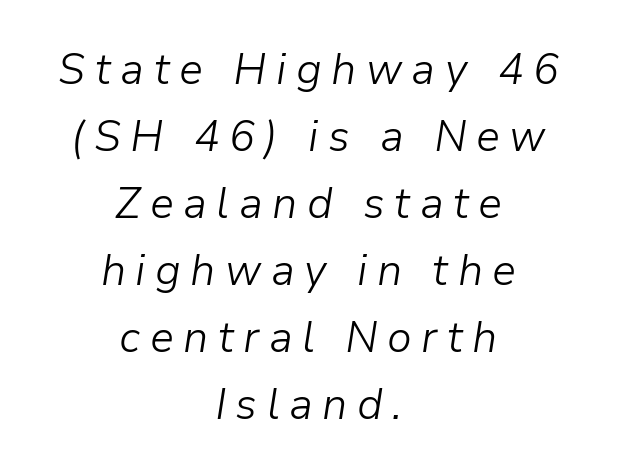
Q: Is the text bold? A: No.
Q: Is the text italic (slanted)? A: Yes, it leans right by about 9 degrees.
Q: Is the text underlined? A: No.
Q: How is the paragraph aligned? A: Centered.
Q: Is the spacing between letters normal or unusually wide? A: Unusually wide.
Q: Is the spacing between lines tight, normal or loose? A: Normal.
Q: Width (condensed, normal, or wide)? A: Normal.
Q: Stroke contrast? A: Low.
Q: x-height? A: Medium.
Q: Monospaced? A: No.
